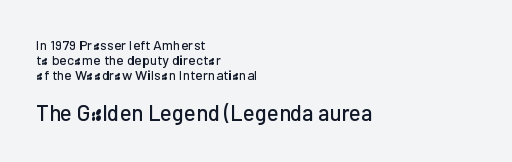
{"italic": "no", "underline": "no", "align": "left", "line_spacing": "tight", "line_spacing_ratio": 1.08, "letter_spacing": "normal", "letter_spacing_em": 0.0, "larger_block": "second", "size_ratio": 1.57, "glyph_px": 22}
